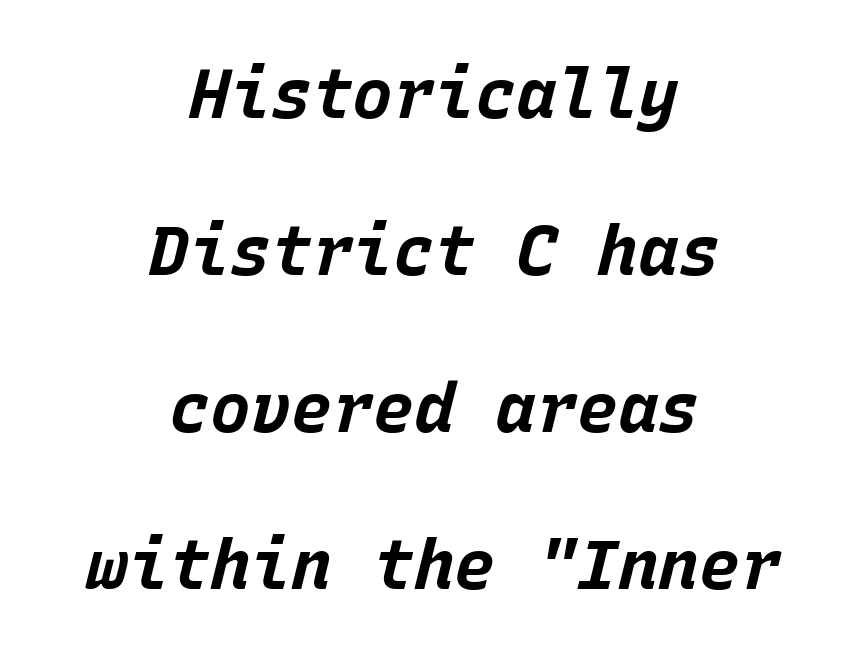
The rendering applies a slant to the glyphs. The face used here is rendered with its standard letterfit. Each new line begins a long way beneath the previous one. Heft: maximum for text — a bold.
